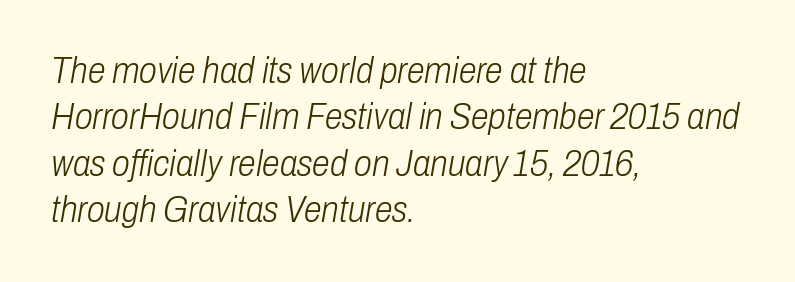
Tracking value appears to be zero — textbook default spacing. Unmarked baselines from the first word to the last. This is not heavy type; no bold has been used. Compared with a centered layout, this one pins lines to the left instead. Each new line begins a customary step beneath the previous one.
